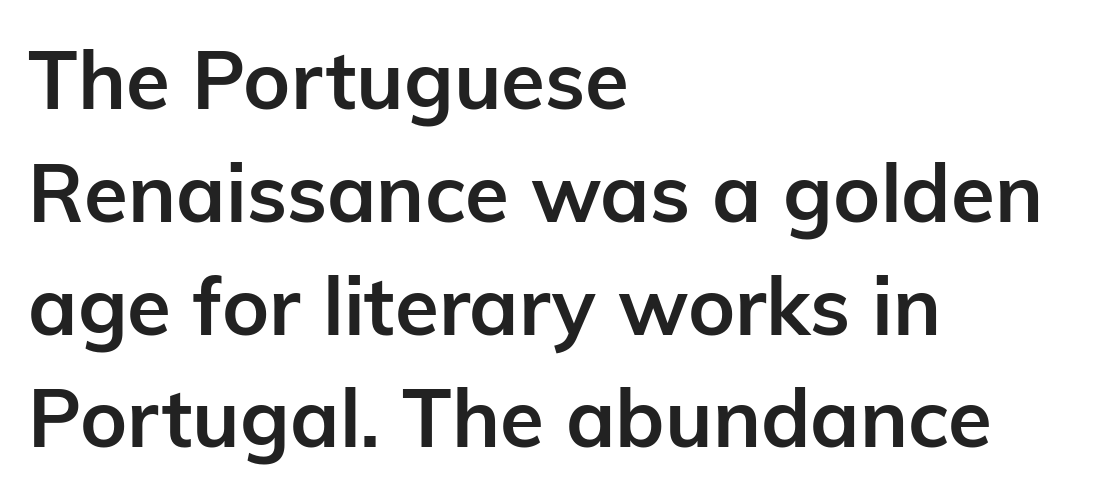
Is there any slant? The stems are plumb. You could call the tracking neutral — neither tight nor loose. Is this a fixed-width face? No — the glyphs have proportional, varying widths. The face used here has the dense, thick strokes of a bold.
